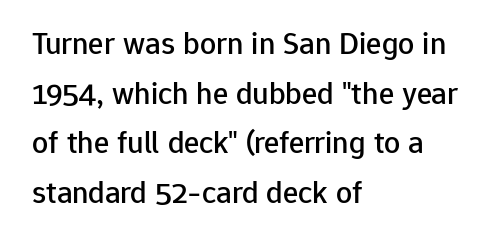
{"serif": "no", "italic": "no", "width": "normal", "stroke_contrast": "low", "x_height": "medium", "monospaced": "no", "underline": "no", "align": "left", "line_spacing": "normal", "line_spacing_ratio": 1.55, "letter_spacing": "normal", "letter_spacing_em": 0.0, "glyph_px": 32}
